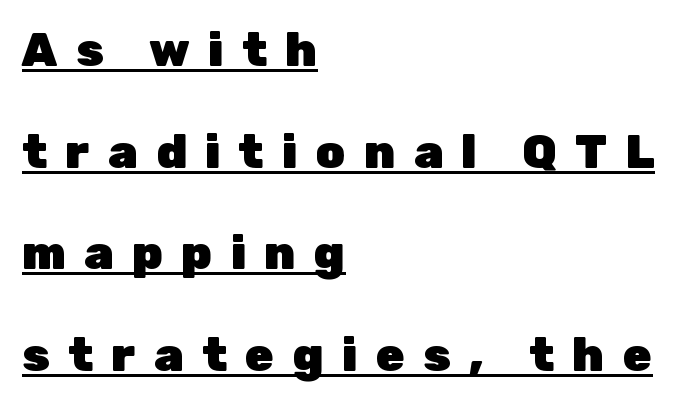
Q: Is the text bold? A: Yes.
Q: Is the text italic (slanted)? A: No, it is upright.
Q: Is the typeface a serif or a sans-serif typeface? A: Sans-serif.
Q: Is the text underlined? A: Yes.
Q: How is the paragraph aligned? A: Left-aligned.
Q: Is the spacing between letters normal or unusually wide? A: Unusually wide.
Q: Is the spacing between lines tight, normal or loose? A: Loose.
Q: Width (condensed, normal, or wide)? A: Normal.
Q: Stroke contrast? A: Low.
Q: x-height? A: Medium.
Q: Monospaced? A: No.
